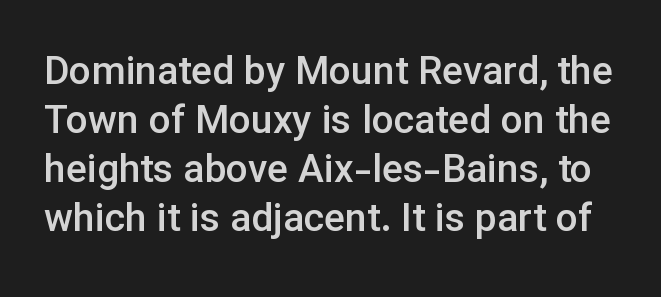
Q: Is the text bold? A: Semi-bold.
Q: Is the text italic (slanted)? A: No, it is upright.
Q: Is the typeface a serif or a sans-serif typeface? A: Sans-serif.
Q: Is the text underlined? A: No.
Q: Is the spacing between letters normal or unusually wide? A: Normal.
Q: Is the spacing between lines tight, normal or loose? A: Normal.
Q: Width (condensed, normal, or wide)? A: Normal.
Q: Stroke contrast? A: Low.
Q: x-height? A: Medium.
Q: Monospaced? A: No.
